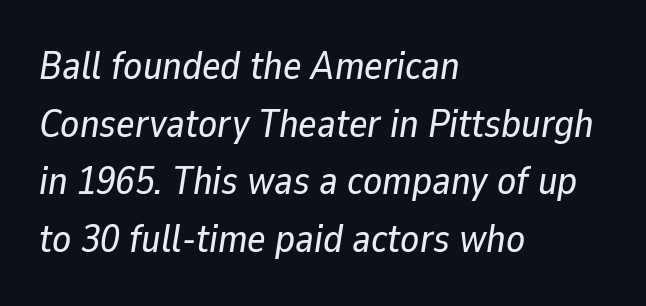
Q: Is the text italic (slanted)? A: Yes, it leans right by about 9 degrees.
Q: Is the text underlined? A: No.
Q: How is the paragraph aligned? A: Left-aligned.
Q: Is the spacing between letters normal or unusually wide? A: Normal.
Q: Is the spacing between lines tight, normal or loose? A: Normal.
Q: Width (condensed, normal, or wide)? A: Normal.
Q: Stroke contrast? A: Low.
Q: x-height? A: Medium.
Q: Monospaced? A: No.
